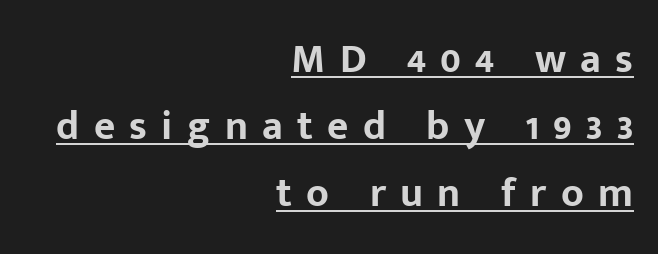
This rendering widens character spacing well past its baseline value. Is this a sans? Yes — the strokes have no serifs. Is there any slant? The stems are plumb. You could not count columns in this text — the font is proportionally spaced.
